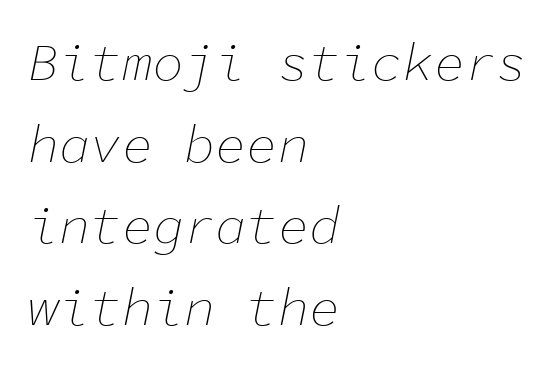
The image shows 52 px thin type, italic (leaning right), monospaced; set left-aligned, normal line spacing (1.57x), normal letter spacing, not underlined; low stroke contrast and a medium x-height.
